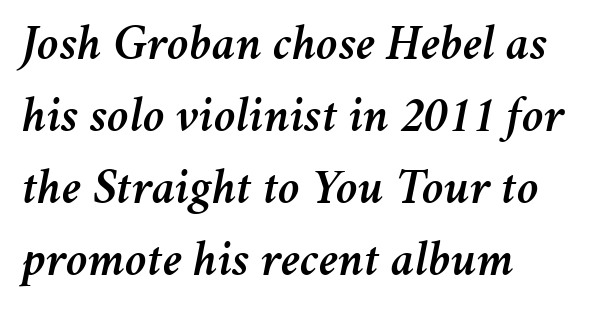
The image shows 50 px text type, italic (leaning right); set left-aligned, normal line spacing (1.44x), normal letter spacing, not underlined; medium stroke contrast and a medium x-height.
